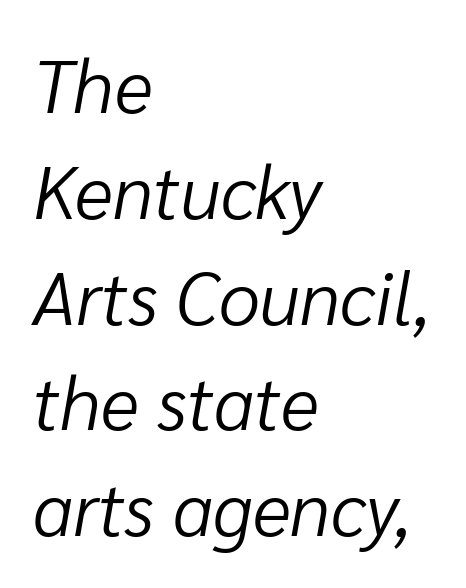
The image shows 74 px light type, italic (leaning right); set left-aligned, normal line spacing (1.43x), normal letter spacing, not underlined; low stroke contrast and a medium x-height.
